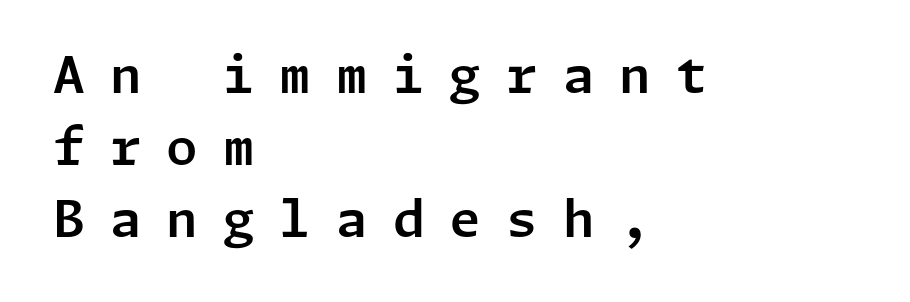
Nobody drew a line under any word here. The rendering uses a moderate line-height, typical for paragraphs. This is the regular roman posture of the typeface. Grotesque or geometric, the face here clearly has no serifs. Notice how the passage keeps a crisp vertical edge on the left only.
